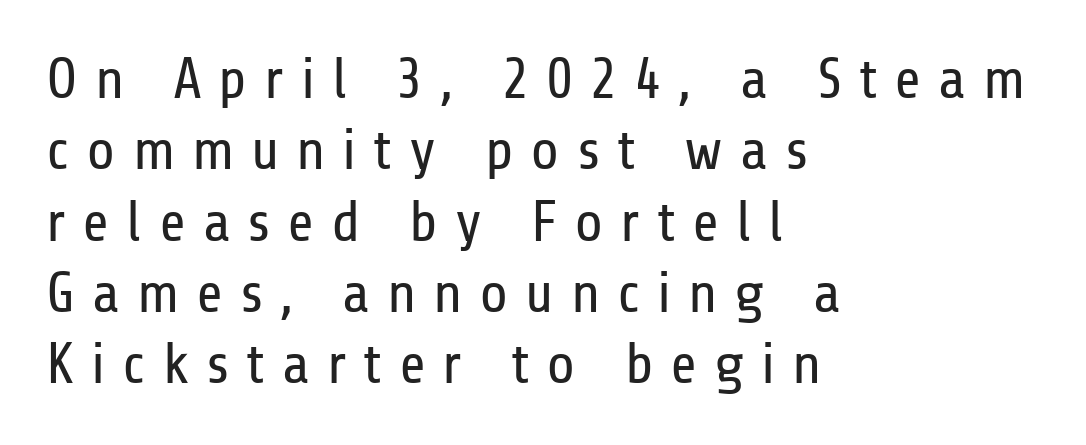
The image shows 58 px regular-weight, condensed sans-serif type, upright; set left-aligned, line spacing 1.23x, unusually wide letter spacing (+0.29 em), not underlined; low stroke contrast and a medium x-height.
